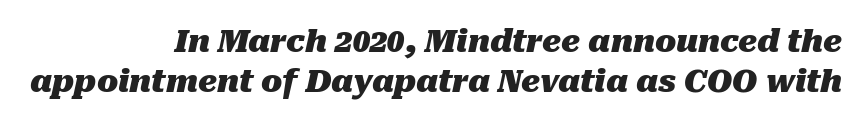
{"italic": "yes", "lean": "right", "slant_degrees": 10, "bold": "yes", "weight": "heavy", "width": "normal", "stroke_contrast": "medium", "x_height": "medium", "monospaced": "no", "underline": "no", "align": "right", "line_spacing": "normal", "line_spacing_ratio": 1.3, "letter_spacing": "normal", "letter_spacing_em": 0.0, "glyph_px": 31}
